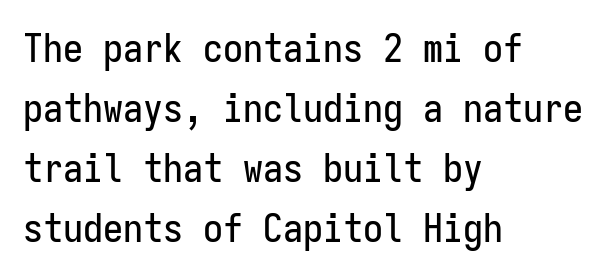
The image shows 40 px condensed sans-serif type, upright, monospaced; set left-aligned, normal line spacing (1.5x), normal letter spacing, not underlined; low stroke contrast and a medium x-height.
